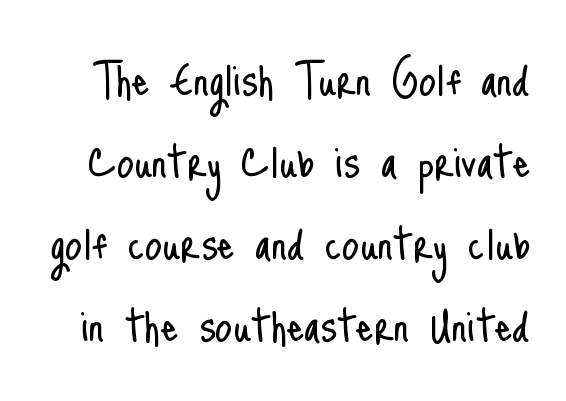
Q: Is the text bold? A: No.
Q: Is the text italic (slanted)? A: No, it is upright.
Q: Is the typeface a serif or a sans-serif typeface? A: Sans-serif.
Q: Is the text underlined? A: No.
Q: Is the spacing between letters normal or unusually wide? A: Normal.
Q: Is the spacing between lines tight, normal or loose? A: Normal.
Q: Width (condensed, normal, or wide)? A: Condensed.
Q: Stroke contrast? A: Low.
Q: x-height? A: Small.
Q: Monospaced? A: No.
